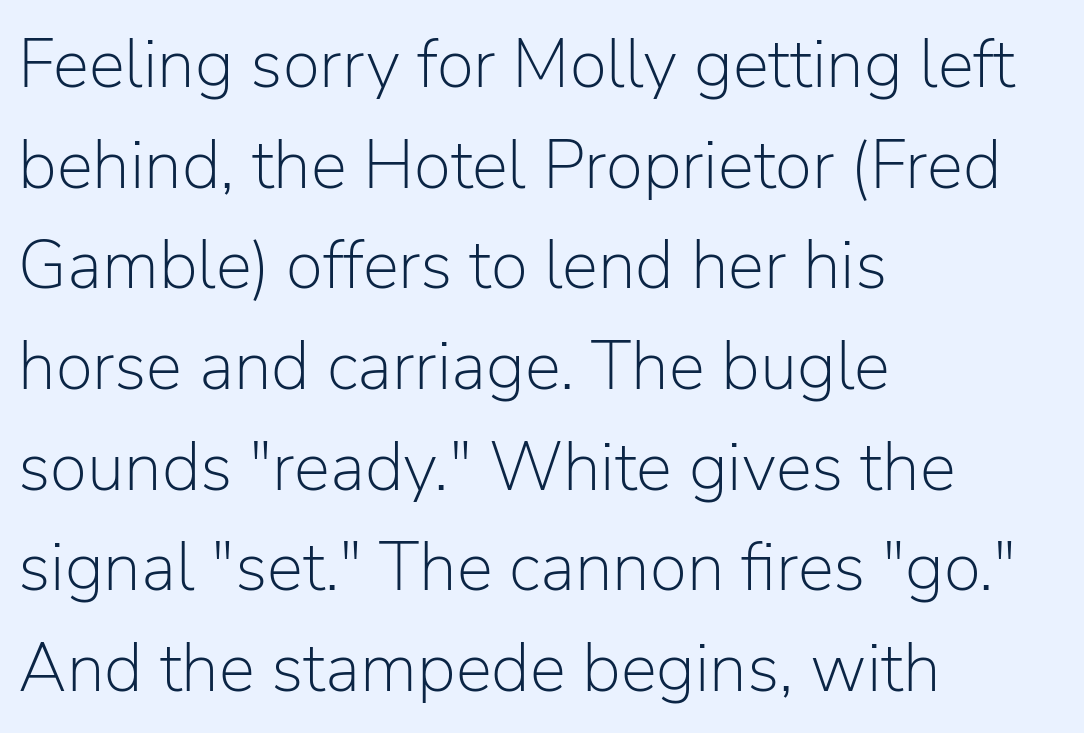
The image shows 68 px light sans-serif type, upright; set left-aligned, normal line spacing (1.48x), normal letter spacing, not underlined; low stroke contrast and a medium x-height.
